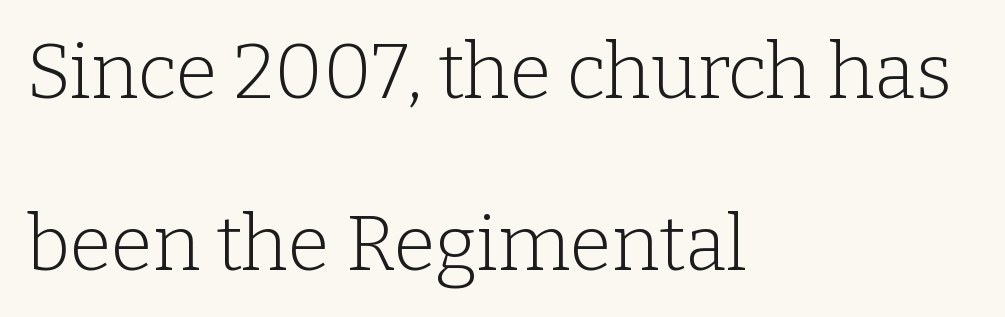
Q: Is the text bold? A: No.
Q: Is the text italic (slanted)? A: No, it is upright.
Q: Is the typeface a serif or a sans-serif typeface? A: Serif.
Q: Is the text underlined? A: No.
Q: How is the paragraph aligned? A: Left-aligned.
Q: Is the spacing between letters normal or unusually wide? A: Normal.
Q: Is the spacing between lines tight, normal or loose? A: Loose.
Q: Width (condensed, normal, or wide)? A: Normal.
Q: Stroke contrast? A: Low.
Q: x-height? A: Medium.
Q: Monospaced? A: No.
